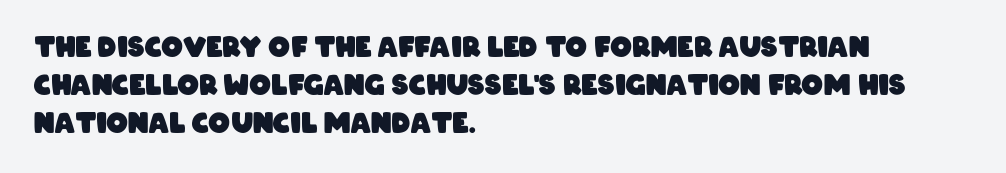
The image shows 27 px bold type; set left-aligned, normal line spacing (1.4x), normal letter spacing, not underlined.
